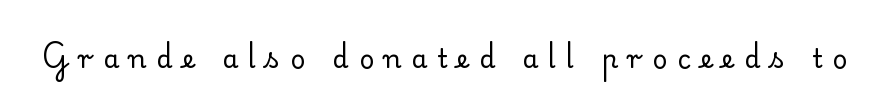
Q: Is the text bold? A: No.
Q: Is the text italic (slanted)? A: No, it is upright.
Q: Is the text underlined? A: No.
Q: Is the spacing between letters normal or unusually wide? A: Unusually wide.
